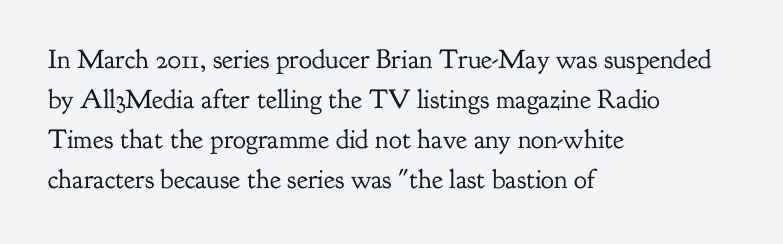
The image shows 27 px text type, upright; set left-aligned, normal line spacing (1.48x), normal letter spacing, not underlined.
